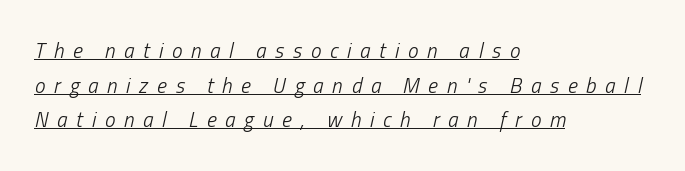
{"italic": "yes", "lean": "right", "slant_degrees": 13, "bold": "no", "underline": "yes", "align": "left", "line_spacing": "normal", "line_spacing_ratio": 1.65, "letter_spacing": "wide", "letter_spacing_em": 0.42, "glyph_px": 21}
